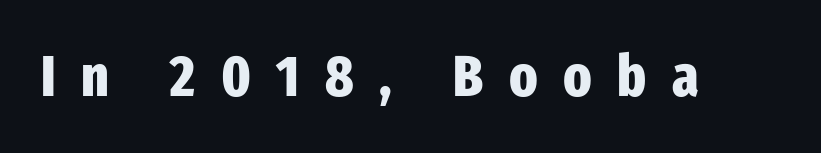
Here the designer chose a conventional face with non-uniform glyph widths. Quick note: not italic, upright. Strokes here are thick enough to call this a true bold. The foot of each line stays bare and open.
